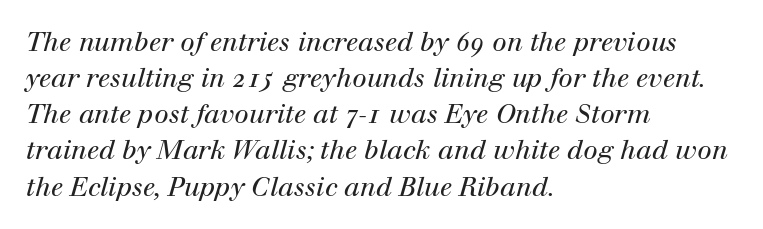
What's the leading like? Ordinary, nothing unusual. The paragraph has a hard left edge and a soft right edge. The glyphs look as if they've been sheared to an angle. The space beneath each line is pristine and unruled. Tracking value appears to be zero — textbook default spacing. Each stroke keeps to a modest, everyday thickness or less.
